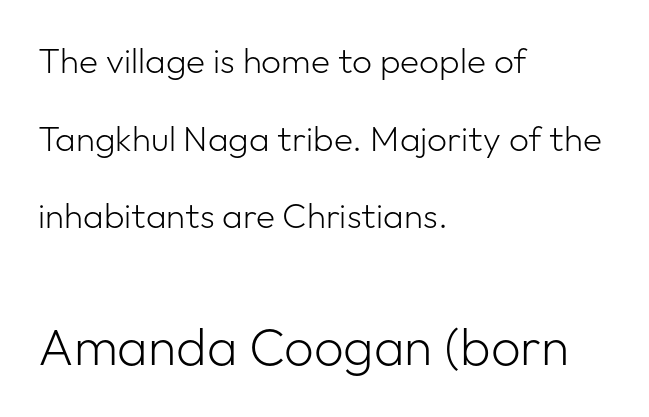
The passage shown is not underscored anywhere. Examine the stroke ends and you'll find no serifs. Unlike italic type, these characters show no tilt at all. Caption: multi-line text, flush left, ragged right.
